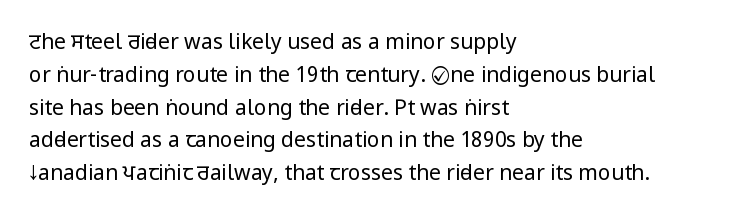
The image shows 21 px text type, upright; set left-aligned, normal line spacing (1.56x), normal letter spacing, not underlined.
